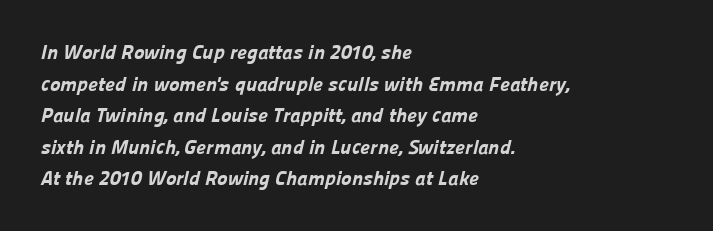
The baseline area is clear. This block has exactly the height ordinary leading produces. The letters sit at their default tracking, neither squeezed nor spread. If you drew a ruler down the left edge, every line would touch it. Set as a true bold cut, around the 700 mark.
